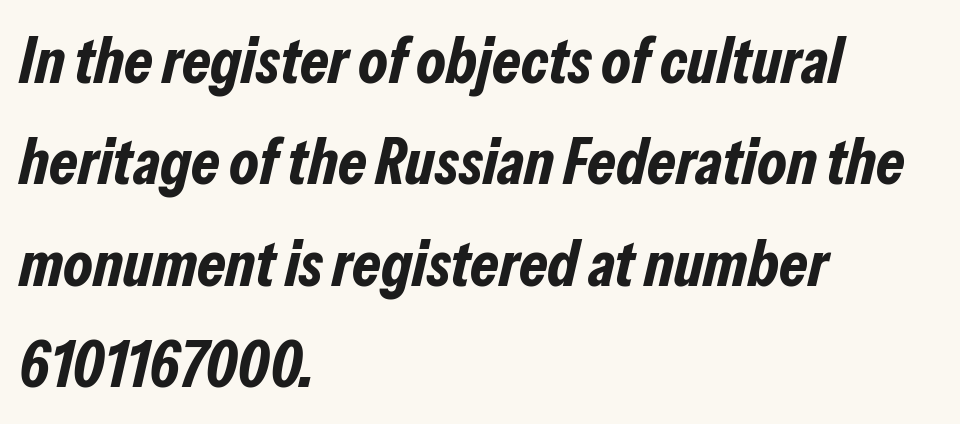
{"italic": "yes", "lean": "right", "slant_degrees": 13, "bold": "yes", "weight": "bold", "width": "condensed", "stroke_contrast": "low", "x_height": "medium", "monospaced": "no", "underline": "no", "align": "left", "line_spacing": "normal", "line_spacing_ratio": 1.56, "letter_spacing": "normal", "letter_spacing_em": 0.0, "glyph_px": 65}
